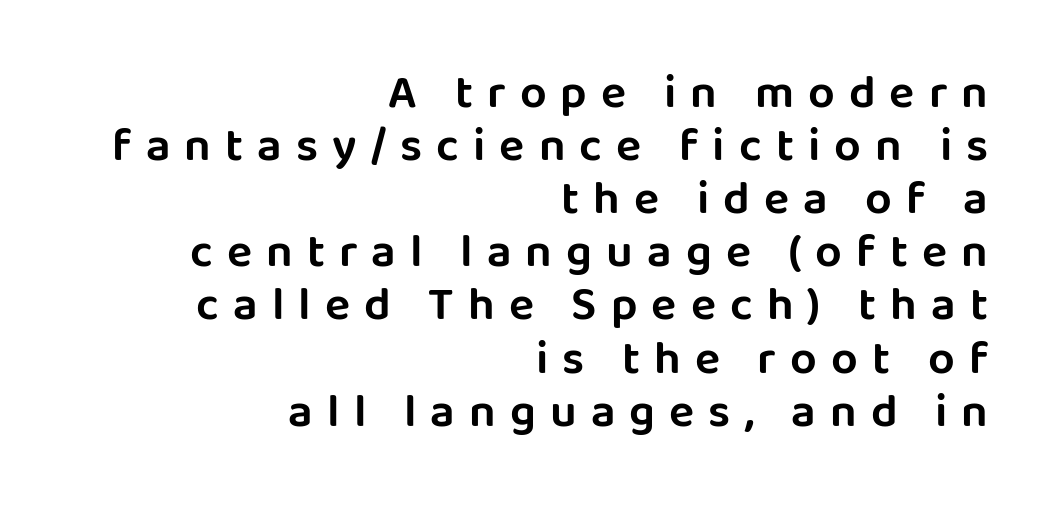
The image shows 47 px sans-serif type, upright; set right-aligned, tight line spacing (1.13x), unusually wide letter spacing (+0.3 em), not underlined; low stroke contrast and a large x-height.
